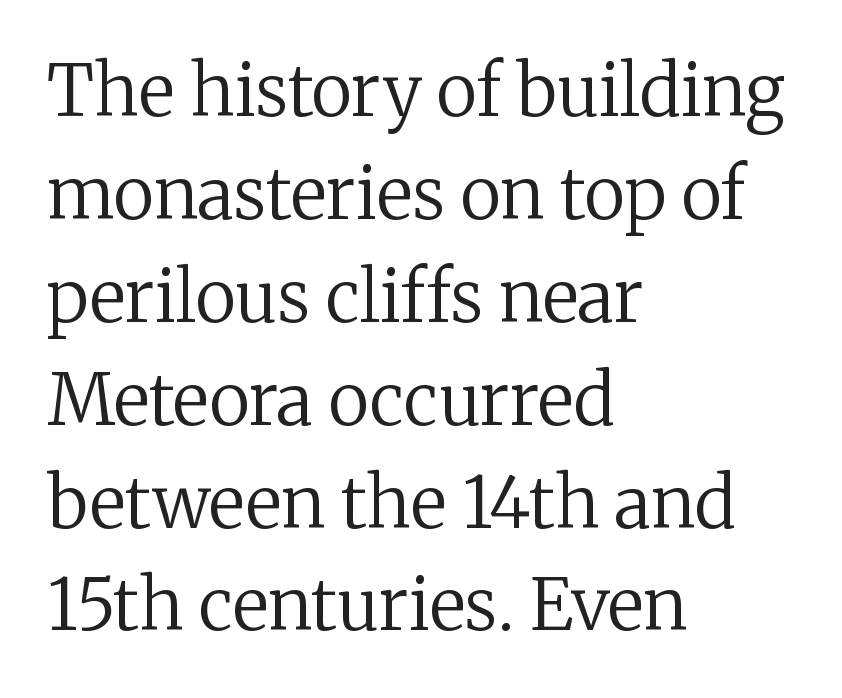
The image shows 70 px regular-weight serif type, upright; set left-aligned, normal line spacing (1.47x), normal letter spacing, not underlined; low stroke contrast and a medium x-height.
